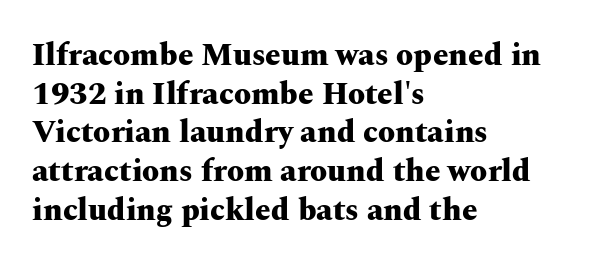
The image shows 31 px heavy, wide serif type, upright; set left-aligned, normal line spacing (1.25x), normal letter spacing, not underlined; medium stroke contrast and a medium x-height.
